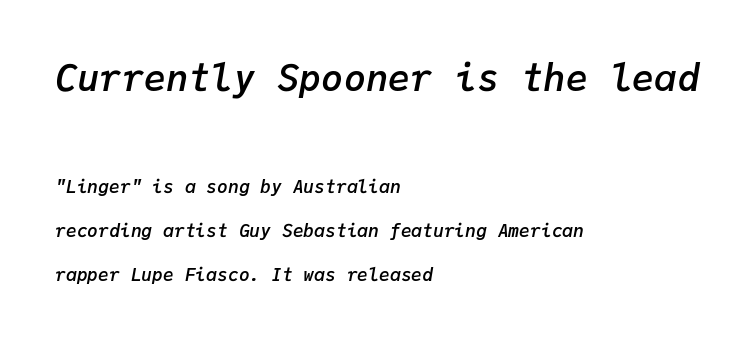
Q: Is the text bold? A: Semi-bold.
Q: Is the text italic (slanted)? A: Yes, it leans right by about 9 degrees.
Q: Is the text underlined? A: No.
Q: How is the paragraph aligned? A: Left-aligned.
Q: Is the spacing between letters normal or unusually wide? A: Normal.
Q: Is the spacing between lines tight, normal or loose? A: Loose.
Q: Which block of text is set in a larger size, the first (top) or the second (bottom)? A: The first (top) one.
Q: Width (condensed, normal, or wide)? A: Normal.
Q: Stroke contrast? A: Low.
Q: x-height? A: Medium.
Q: Monospaced? A: Yes.
